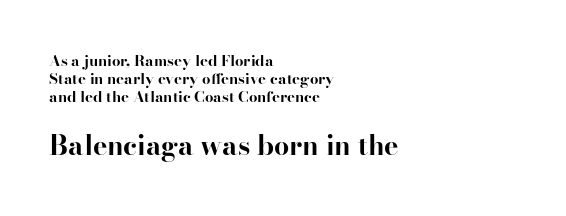
Q: Is the text bold? A: Yes.
Q: Is the text italic (slanted)? A: No, it is upright.
Q: Is the text underlined? A: No.
Q: How is the paragraph aligned? A: Left-aligned.
Q: Is the spacing between letters normal or unusually wide? A: Normal.
Q: Which block of text is set in a larger size, the first (top) or the second (bottom)? A: The second (bottom) one.
